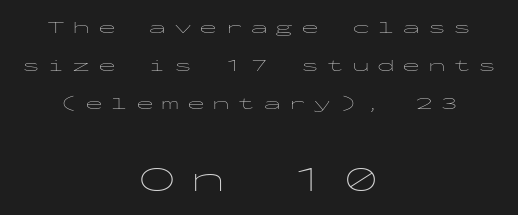
A student would call this center alignment; a typographer would say set centered. The glyphs in this specimen are sans serif. Check the space under the baseline: it is left empty. The letters are spread apart with noticeably loose tracking. Do the characters align in a grid? Yes, the font is monospaced.
